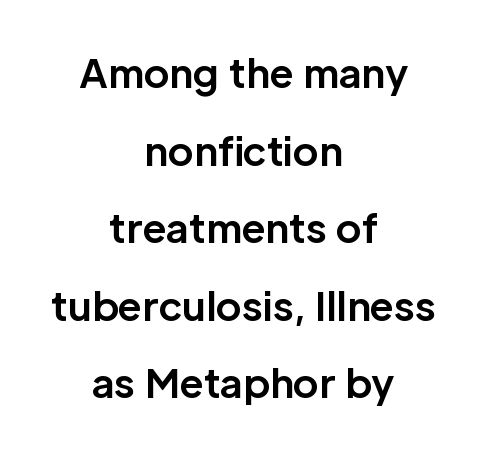
{"serif": "no", "italic": "no", "bold": "yes", "weight": "bold", "width": "normal", "stroke_contrast": "low", "x_height": "medium", "monospaced": "no", "underline": "no", "align": "center", "line_spacing": "loose", "line_spacing_ratio": 1.99, "letter_spacing": "normal", "letter_spacing_em": 0.0, "glyph_px": 39}
